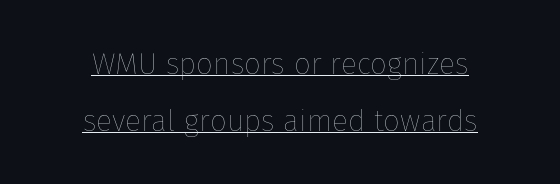
Compared with typical body copy, the letter spacing here is the same. If you measured baseline to baseline, you'd find a long distance. This sample is center-justified, so both line endings float freely. Underlined type.
